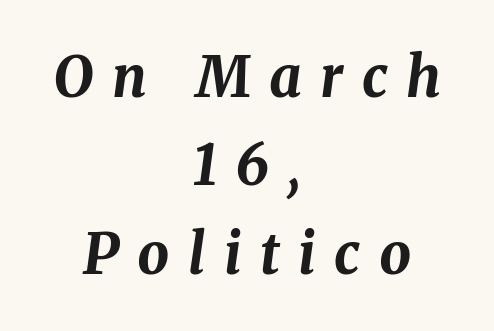
Q: Is the text bold? A: Yes.
Q: Is the text italic (slanted)? A: Yes, it leans right by about 8 degrees.
Q: Is the text underlined? A: No.
Q: How is the paragraph aligned? A: Centered.
Q: Is the spacing between letters normal or unusually wide? A: Unusually wide.
Q: Is the spacing between lines tight, normal or loose? A: Normal.
Q: Width (condensed, normal, or wide)? A: Normal.
Q: Stroke contrast? A: Medium.
Q: x-height? A: Medium.
Q: Monospaced? A: No.
